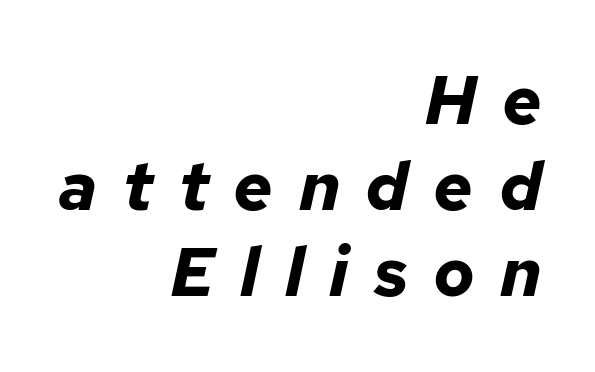
{"italic": "yes", "lean": "right", "slant_degrees": 12, "bold": "yes", "weight": "bold", "width": "normal", "stroke_contrast": "low", "x_height": "medium", "monospaced": "no", "underline": "no", "align": "right", "line_spacing": "normal", "line_spacing_ratio": 1.25, "letter_spacing": "wide", "letter_spacing_em": 0.36, "glyph_px": 69}
